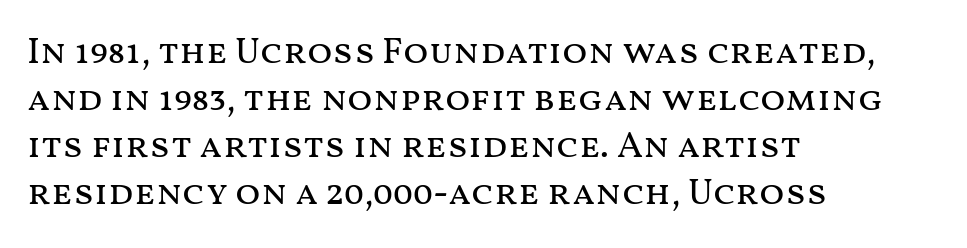
The image shows 37 px regular-weight, wide type, upright; set left-aligned, normal line spacing (1.27x), normal letter spacing, not underlined; medium stroke contrast and a medium x-height.
